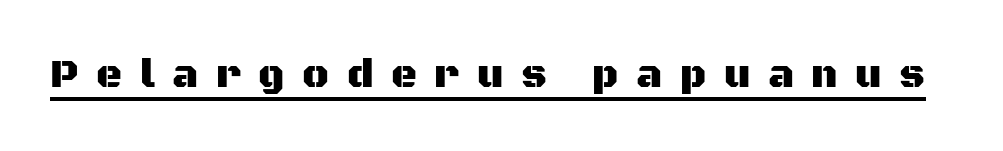
Q: Is the text italic (slanted)? A: No, it is upright.
Q: Is the typeface a serif or a sans-serif typeface? A: Sans-serif.
Q: Is the text underlined? A: Yes.
Q: Is the spacing between letters normal or unusually wide? A: Unusually wide.
Q: Width (condensed, normal, or wide)? A: Normal.
Q: Stroke contrast? A: Medium.
Q: x-height? A: Large.
Q: Monospaced? A: No.
